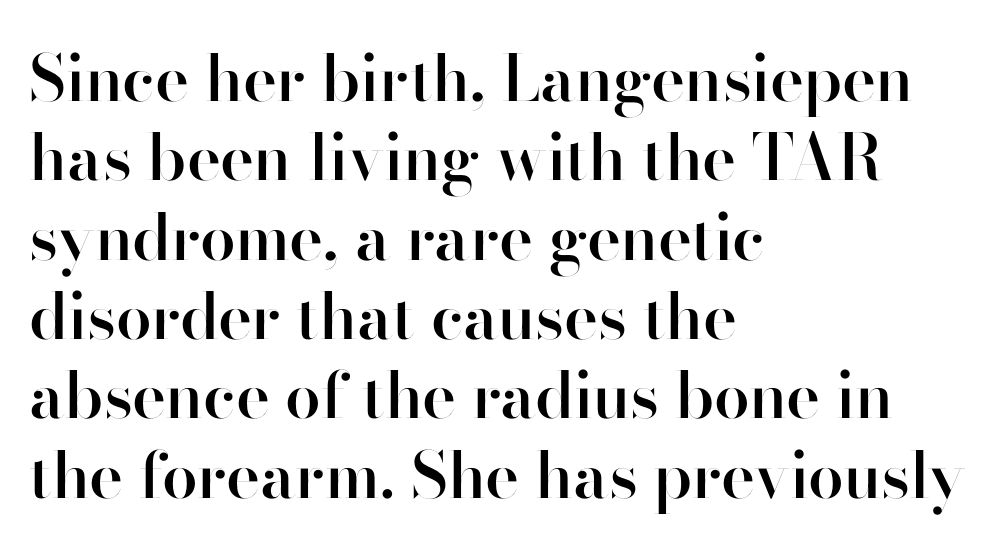
Letterform terminals end flat and unadorned throughout the passage. Do the characters align in a grid? No, the font is proportional. There is no visible air inserted between adjacent glyphs. Decoration check: the copy has no underline. This sample is left-justified, so line endings fall wherever the words run out.
